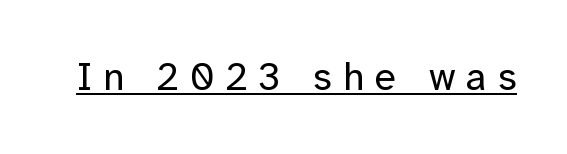
Q: Is the text bold? A: No.
Q: Is the text italic (slanted)? A: No, it is upright.
Q: Is the typeface a serif or a sans-serif typeface? A: Sans-serif.
Q: Is the text underlined? A: Yes.
Q: Is the spacing between letters normal or unusually wide? A: Unusually wide.
Q: Width (condensed, normal, or wide)? A: Normal.
Q: Stroke contrast? A: Low.
Q: x-height? A: Medium.
Q: Monospaced? A: No.
